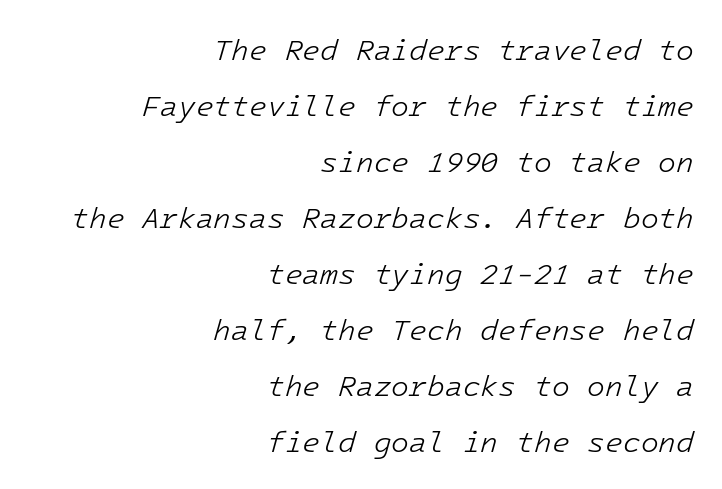
Nobody drew a line under any word here. This rendering uses right alignment, leaving the left contour irregular. A quiet, ordinary-to-light weight characterises the typeface. The passage shown stacks its lines with a broad gap. The whole block is typeset with a tilt. These lines keep a tight, regular rhythm from letter to letter.
